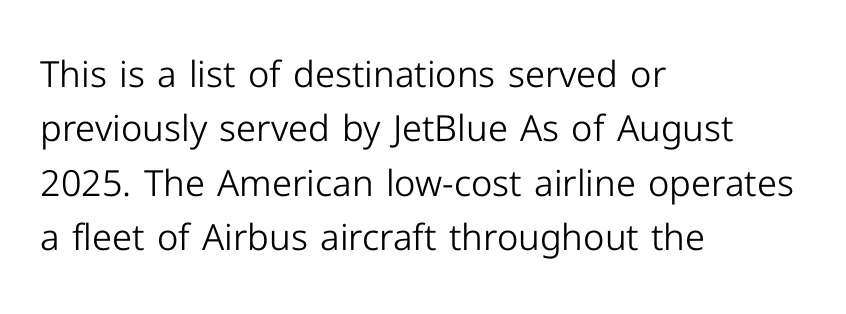
The image shows 36 px light sans-serif type, upright; set left-aligned, normal line spacing (1.51x), normal letter spacing, not underlined; low stroke contrast and a medium x-height.
